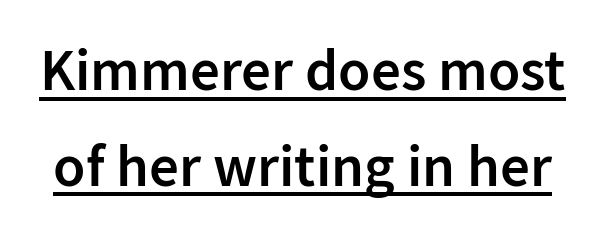
{"serif": "no", "italic": "no", "bold": "semi", "weight": "semibold", "width": "normal", "stroke_contrast": "low", "x_height": "medium", "monospaced": "no", "underline": "yes", "line_spacing": "normal", "line_spacing_ratio": 1.62, "letter_spacing": "normal", "letter_spacing_em": 0.0, "glyph_px": 59}
